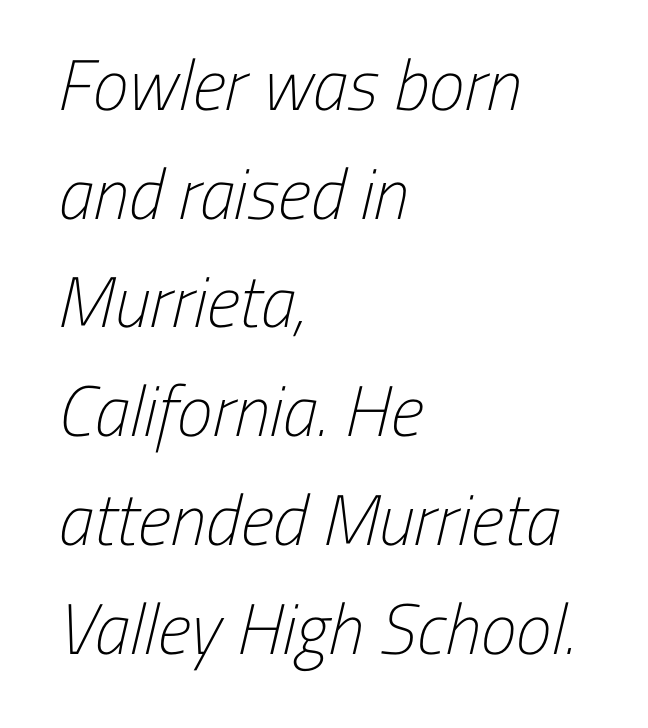
Rule under the text: the space is simply empty. These lines are rendered in a variable-pitch font. One-word summary of the alignment: left. Look at the bottom of the vertical strokes: they stop flat, with no serifs. Interline gaps are of average width in this sample. The type is set solid horizontally, with unmodified tracking.
